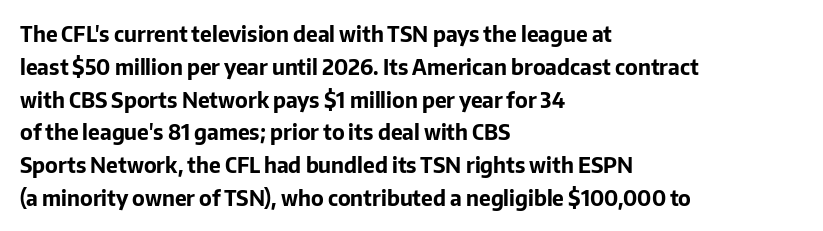
{"italic": "no", "bold": "yes", "underline": "no", "align": "left", "line_spacing": "normal", "line_spacing_ratio": 1.56, "letter_spacing": "normal", "letter_spacing_em": 0.0, "glyph_px": 21}
